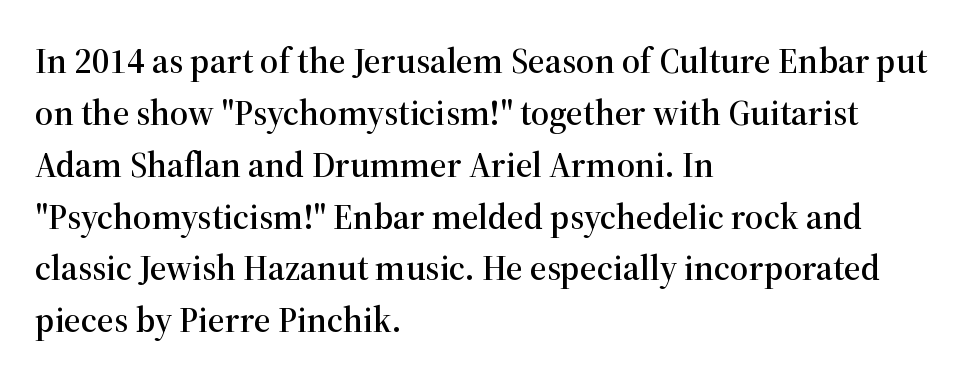
The image shows 36 px serif type, upright; set left-aligned, normal line spacing (1.44x), normal letter spacing, not underlined; high stroke contrast and a medium x-height.
